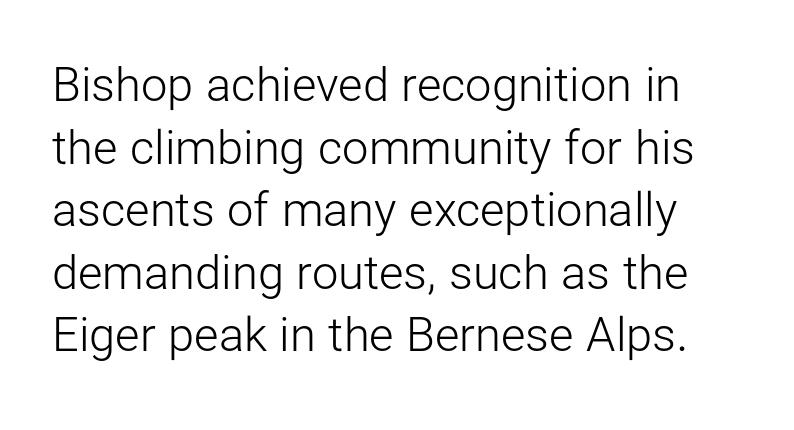
Q: Is the text bold? A: No.
Q: Is the text italic (slanted)? A: No, it is upright.
Q: Is the typeface a serif or a sans-serif typeface? A: Sans-serif.
Q: Is the text underlined? A: No.
Q: Is the spacing between letters normal or unusually wide? A: Normal.
Q: Is the spacing between lines tight, normal or loose? A: Normal.
Q: Width (condensed, normal, or wide)? A: Normal.
Q: Stroke contrast? A: Low.
Q: x-height? A: Medium.
Q: Monospaced? A: No.
